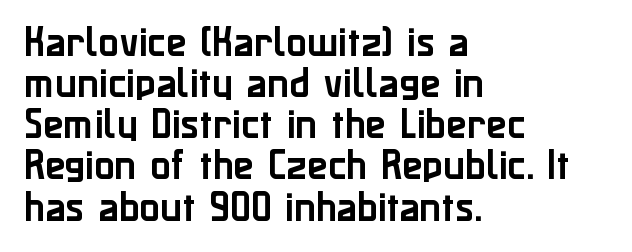
The setting favours the left margin, as ordinary paragraphs usually do. Here the designer chose a conventional face with non-uniform glyph widths. The letters stand upright; this is a roman face. Classification — sans serif. Tracking value appears to be zero — textbook default spacing.
